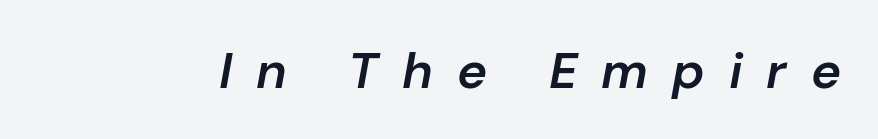
{"italic": "yes", "lean": "right", "slant_degrees": 10, "bold": "semi", "weight": "semibold", "width": "normal", "stroke_contrast": "low", "x_height": "medium", "monospaced": "no", "underline": "no", "letter_spacing": "wide", "letter_spacing_em": 0.47, "glyph_px": 51}
